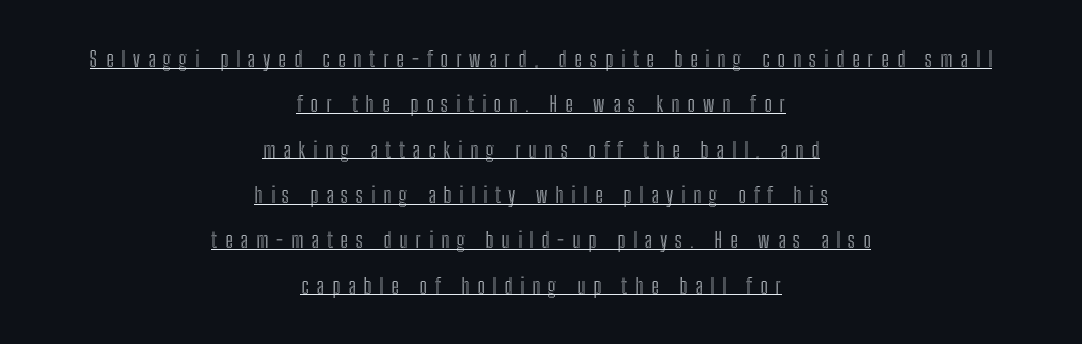
Q: Is the text italic (slanted)? A: No, it is upright.
Q: Is the text underlined? A: Yes.
Q: How is the paragraph aligned? A: Centered.
Q: Is the spacing between letters normal or unusually wide? A: Unusually wide.
Q: Is the spacing between lines tight, normal or loose? A: Loose.
